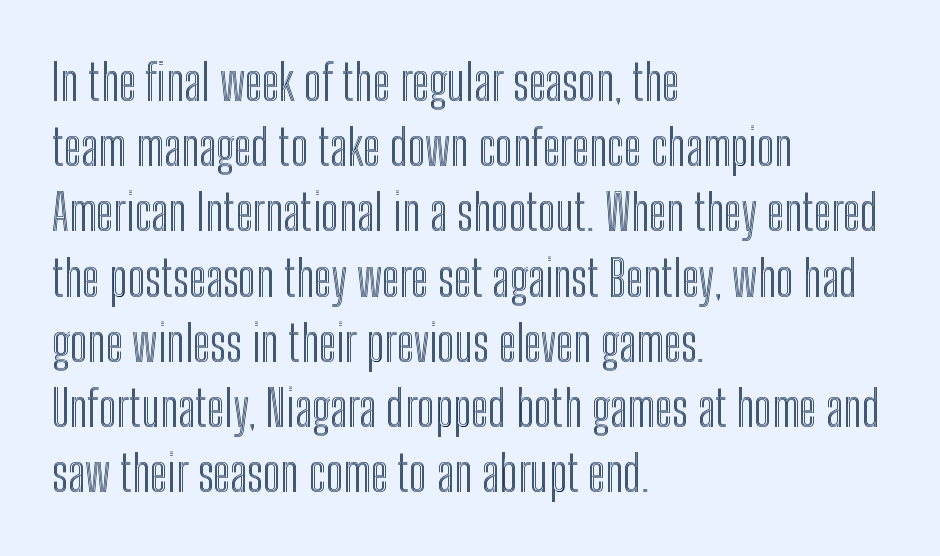
The image shows 49 px condensed type, upright; set left-aligned, normal line spacing (1.33x), normal letter spacing, not underlined; a medium x-height.
